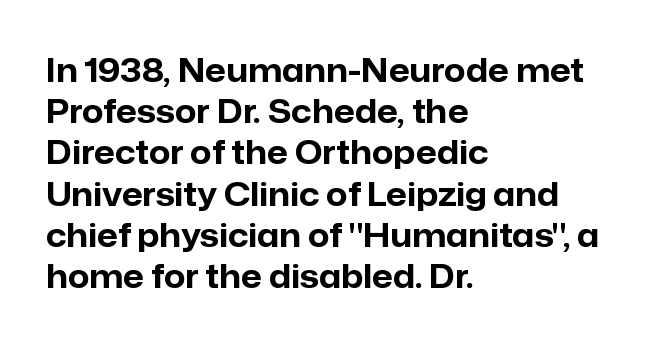
The image shows 33 px bold sans-serif type, upright; set left-aligned, normal line spacing (1.25x), normal letter spacing, not underlined; low stroke contrast and a medium x-height.
